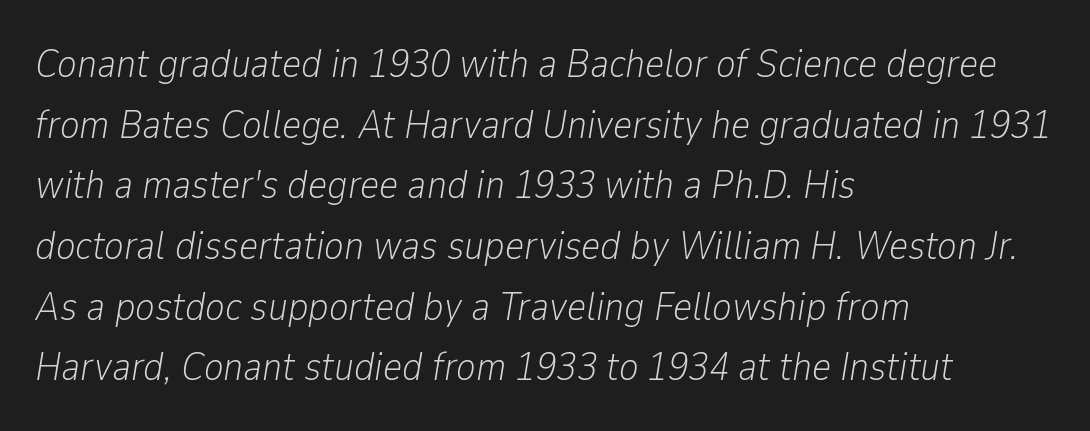
Q: Is the text bold? A: No.
Q: Is the text italic (slanted)? A: Yes, it leans right by about 9 degrees.
Q: Is the text underlined? A: No.
Q: How is the paragraph aligned? A: Left-aligned.
Q: Is the spacing between letters normal or unusually wide? A: Normal.
Q: Is the spacing between lines tight, normal or loose? A: Normal.
Q: Width (condensed, normal, or wide)? A: Condensed.
Q: Stroke contrast? A: Low.
Q: x-height? A: Medium.
Q: Monospaced? A: No.
